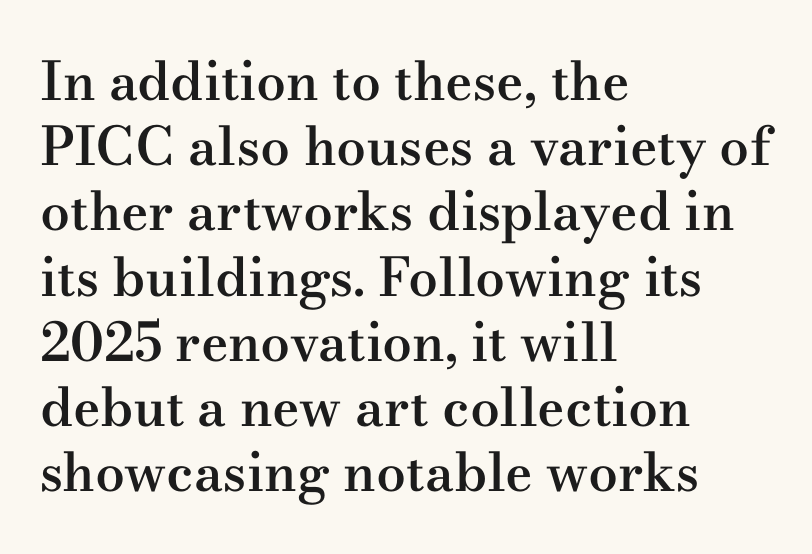
Q: Is the text bold? A: Semi-bold.
Q: Is the text italic (slanted)? A: No, it is upright.
Q: Is the typeface a serif or a sans-serif typeface? A: Serif.
Q: Is the text underlined? A: No.
Q: How is the paragraph aligned? A: Left-aligned.
Q: Is the spacing between letters normal or unusually wide? A: Normal.
Q: Width (condensed, normal, or wide)? A: Wide.
Q: Stroke contrast? A: Medium.
Q: x-height? A: Small.
Q: Monospaced? A: No.
